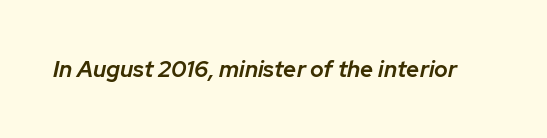
{"italic": "yes", "lean": "right", "slant_degrees": 12, "bold": "semi", "underline": "no", "letter_spacing": "normal", "letter_spacing_em": 0.0, "glyph_px": 23}
